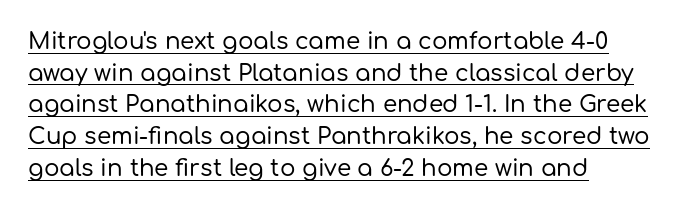
Q: Is the text italic (slanted)? A: No, it is upright.
Q: Is the text underlined? A: Yes.
Q: How is the paragraph aligned? A: Left-aligned.
Q: Is the spacing between letters normal or unusually wide? A: Normal.
Q: Is the spacing between lines tight, normal or loose? A: Normal.
